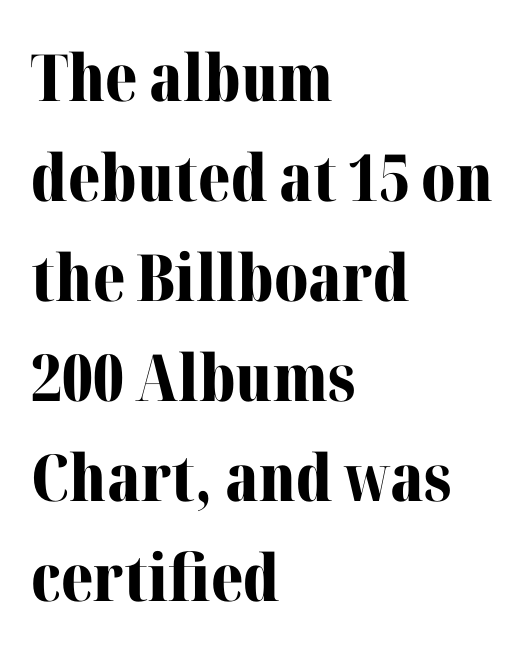
A serif font was chosen for this passage. The face used here is proportionally spaced, like ordinary book or web type. Weight: bold. In terms of letterspacing, this is plain default setting. Tall strokes in this sample are plumb rather than angled.
